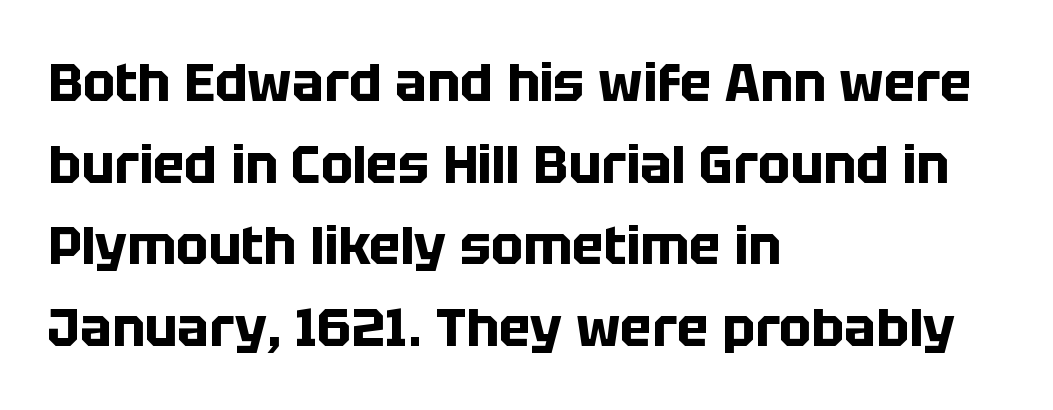
The image shows 53 px bold sans-serif type, upright; set left-aligned, normal line spacing (1.54x), normal letter spacing, not underlined; low stroke contrast and a large x-height.
